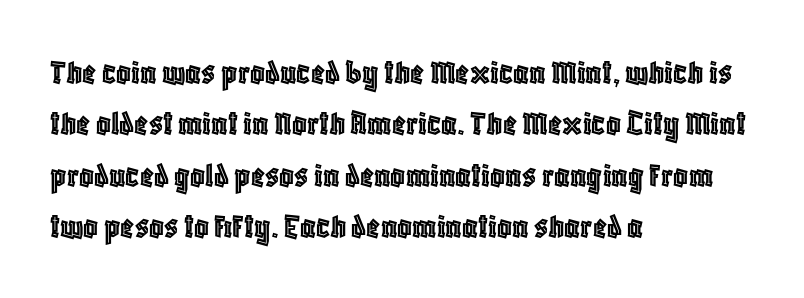
Q: Is the text italic (slanted)? A: No, it is upright.
Q: Is the text underlined? A: No.
Q: How is the paragraph aligned? A: Left-aligned.
Q: Is the spacing between letters normal or unusually wide? A: Normal.
Q: Is the spacing between lines tight, normal or loose? A: Normal.
Q: Width (condensed, normal, or wide)? A: Condensed.
Q: x-height? A: Large.
Q: Monospaced? A: No.
